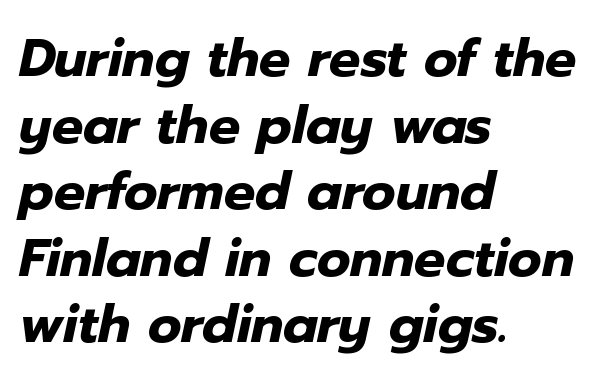
Q: Is the text bold? A: Yes.
Q: Is the text italic (slanted)? A: Yes, it leans right by about 12 degrees.
Q: Is the text underlined? A: No.
Q: How is the paragraph aligned? A: Left-aligned.
Q: Is the spacing between letters normal or unusually wide? A: Normal.
Q: Is the spacing between lines tight, normal or loose? A: Normal.
Q: Width (condensed, normal, or wide)? A: Normal.
Q: Stroke contrast? A: Low.
Q: x-height? A: Medium.
Q: Monospaced? A: No.
